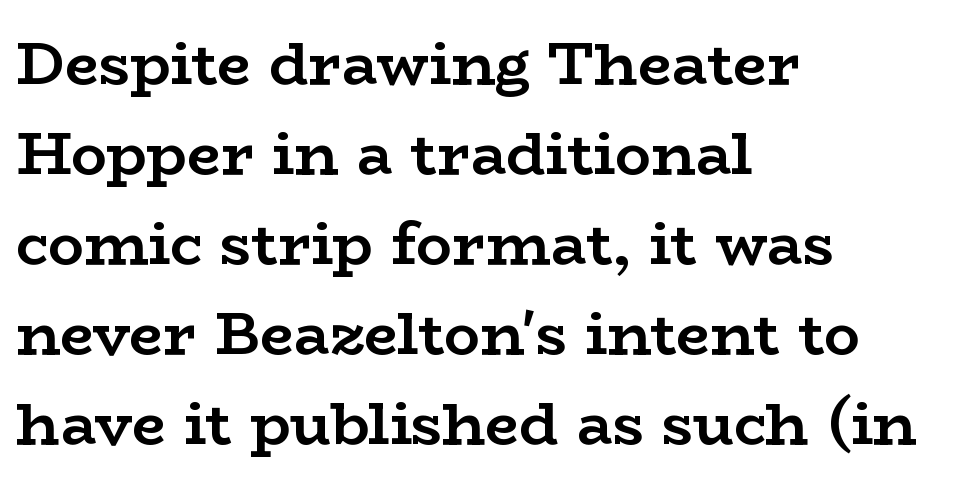
{"serif": "yes", "italic": "no", "bold": "yes", "weight": "semibold", "width": "wide", "stroke_contrast": "low", "x_height": "medium", "monospaced": "no", "underline": "no", "align": "left", "line_spacing": "normal", "line_spacing_ratio": 1.5, "letter_spacing": "normal", "letter_spacing_em": 0.0, "glyph_px": 60}
